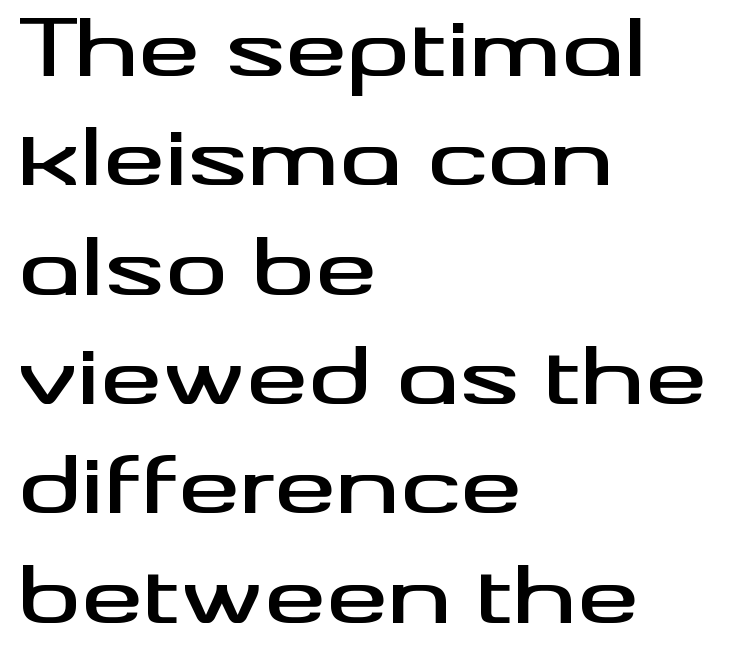
{"serif": "no", "italic": "no", "width": "wide", "stroke_contrast": "medium", "x_height": "small", "monospaced": "no", "underline": "no", "align": "left", "line_spacing": "normal", "line_spacing_ratio": 1.42, "letter_spacing": "normal", "letter_spacing_em": 0.0, "glyph_px": 77}
